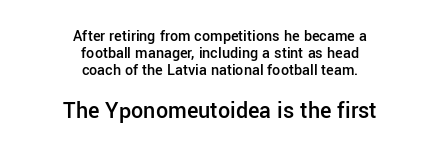
Q: Is the text bold? A: Semi-bold.
Q: Is the text italic (slanted)? A: No, it is upright.
Q: Is the text underlined? A: No.
Q: How is the paragraph aligned? A: Centered.
Q: Is the spacing between letters normal or unusually wide? A: Normal.
Q: Is the spacing between lines tight, normal or loose? A: Tight.
Q: Which block of text is set in a larger size, the first (top) or the second (bottom)? A: The second (bottom) one.
